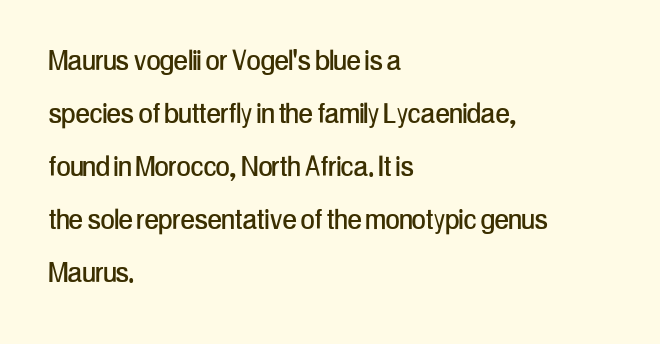
Q: Is the text italic (slanted)? A: No, it is upright.
Q: Is the typeface a serif or a sans-serif typeface? A: Sans-serif.
Q: Is the text underlined? A: No.
Q: How is the paragraph aligned? A: Left-aligned.
Q: Is the spacing between letters normal or unusually wide? A: Normal.
Q: Is the spacing between lines tight, normal or loose? A: Normal.
Q: Width (condensed, normal, or wide)? A: Condensed.
Q: Stroke contrast? A: Low.
Q: x-height? A: Medium.
Q: Monospaced? A: No.
